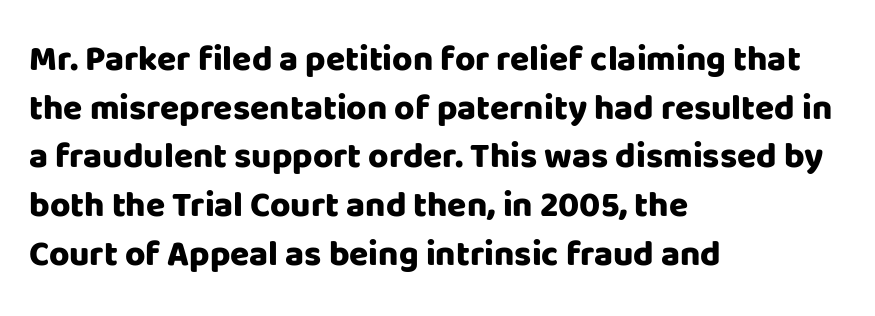
The image shows 35 px heavy sans-serif type, upright; set left-aligned, normal line spacing (1.39x), normal letter spacing, not underlined; low stroke contrast and a large x-height.
